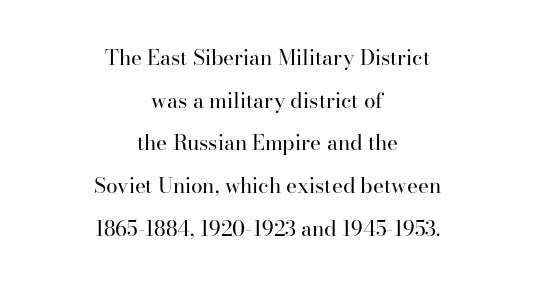
The image shows 21 px text type, upright; set centered, loose line spacing (2.03x), normal letter spacing, not underlined.
